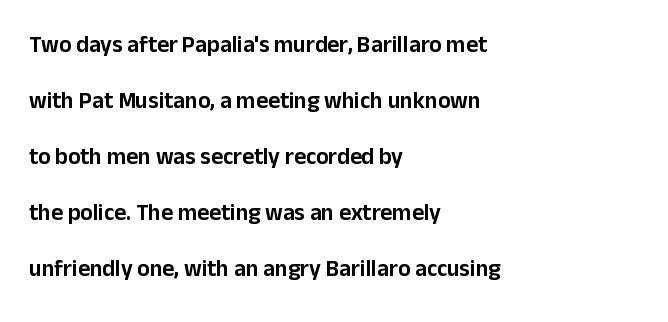
{"italic": "no", "underline": "no", "align": "left", "line_spacing": "loose", "line_spacing_ratio": 2.43, "letter_spacing": "normal", "letter_spacing_em": 0.0, "glyph_px": 23}
